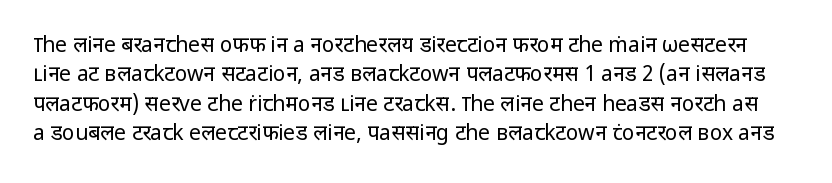
The image shows 21 px text type, upright; set normal line spacing (1.4x), normal letter spacing, not underlined.
